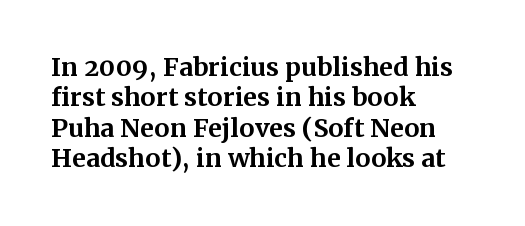
Each line starts at the same left margin while the right side varies. Words appear dense and cohesive because spacing is normal. What weight is shown? A full bold with thick strokes. Nope, not italic — everything's standing straight.
